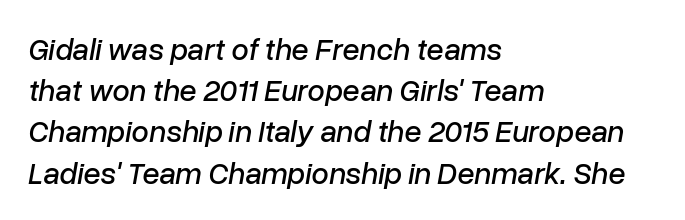
{"italic": "yes", "lean": "right", "slant_degrees": 10, "width": "normal", "stroke_contrast": "low", "x_height": "medium", "monospaced": "no", "underline": "no", "align": "left", "line_spacing": "normal", "line_spacing_ratio": 1.33, "letter_spacing": "normal", "letter_spacing_em": 0.0, "glyph_px": 31}
